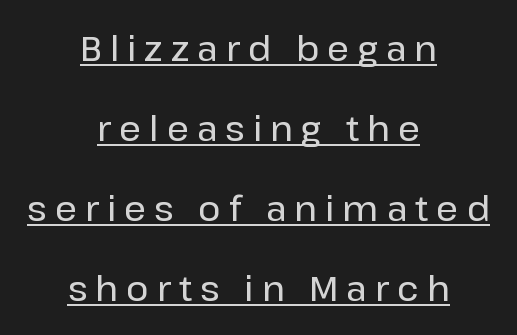
Q: Is the text italic (slanted)? A: No, it is upright.
Q: Is the typeface a serif or a sans-serif typeface? A: Sans-serif.
Q: Is the text underlined? A: Yes.
Q: How is the paragraph aligned? A: Centered.
Q: Is the spacing between letters normal or unusually wide? A: Unusually wide.
Q: Is the spacing between lines tight, normal or loose? A: Loose.
Q: Width (condensed, normal, or wide)? A: Normal.
Q: Stroke contrast? A: Low.
Q: x-height? A: Medium.
Q: Monospaced? A: No.
